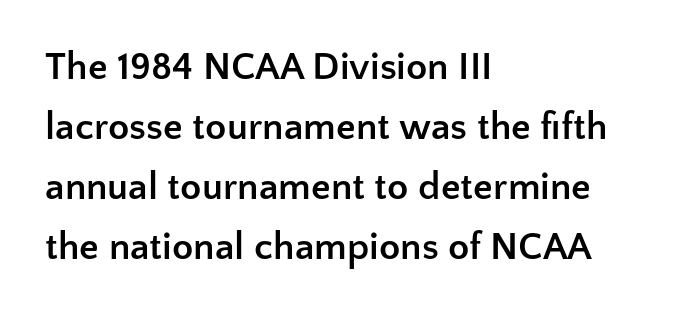
Q: Is the text bold? A: Yes.
Q: Is the text italic (slanted)? A: No, it is upright.
Q: Is the typeface a serif or a sans-serif typeface? A: Sans-serif.
Q: Is the text underlined? A: No.
Q: How is the paragraph aligned? A: Left-aligned.
Q: Is the spacing between letters normal or unusually wide? A: Normal.
Q: Is the spacing between lines tight, normal or loose? A: Normal.
Q: Width (condensed, normal, or wide)? A: Normal.
Q: Stroke contrast? A: Low.
Q: x-height? A: Medium.
Q: Monospaced? A: No.
